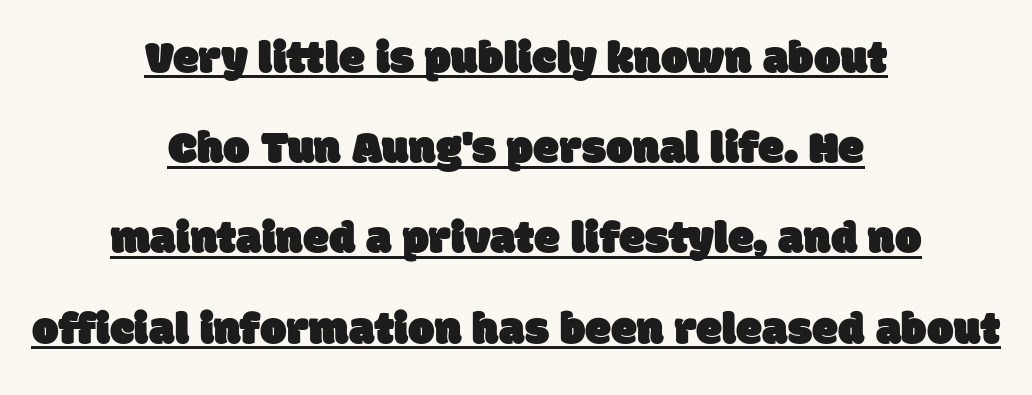
The image shows 47 px sans-serif type; set centered, loose line spacing (1.92x), normal letter spacing, underlined; low stroke contrast and a large x-height.
